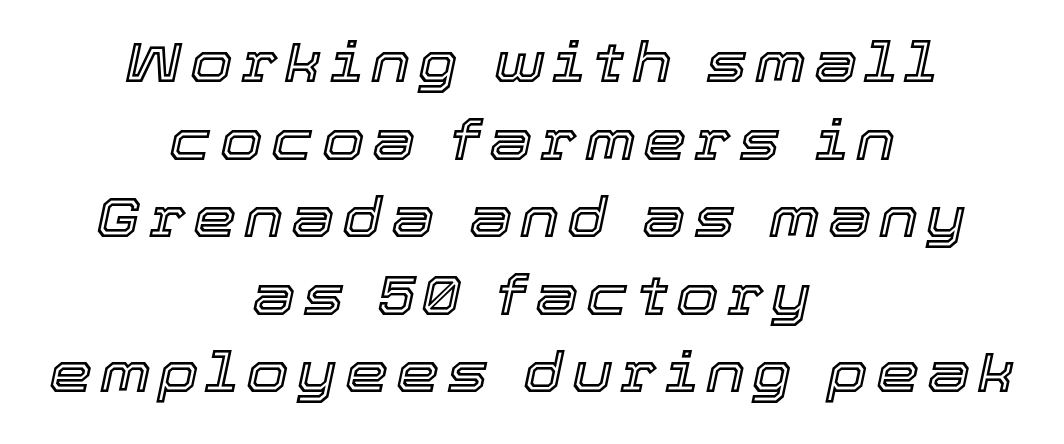
{"italic": "yes", "lean": "right", "slant_degrees": 12, "width": "normal", "x_height": "medium", "monospaced": "no", "underline": "no", "align": "center", "line_spacing": "normal", "line_spacing_ratio": 1.41, "glyph_px": 55}
